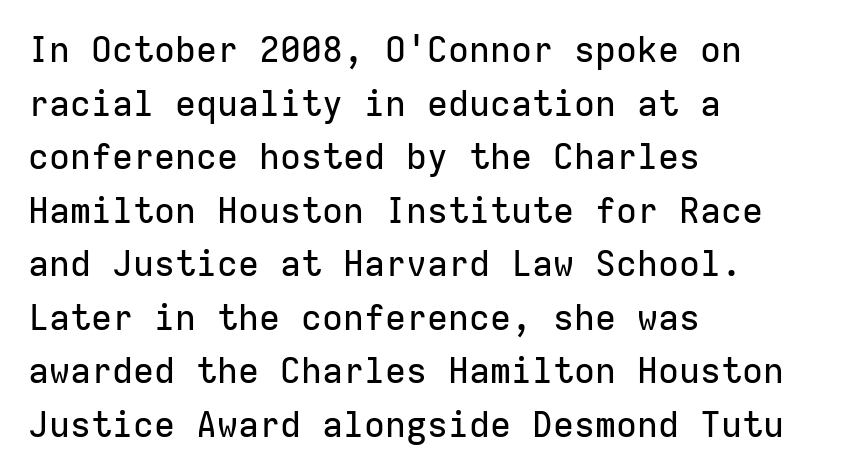
Q: Is the text italic (slanted)? A: No, it is upright.
Q: Is the typeface a serif or a sans-serif typeface? A: Sans-serif.
Q: Is the text underlined? A: No.
Q: How is the paragraph aligned? A: Left-aligned.
Q: Is the spacing between letters normal or unusually wide? A: Normal.
Q: Is the spacing between lines tight, normal or loose? A: Normal.
Q: Width (condensed, normal, or wide)? A: Normal.
Q: Stroke contrast? A: Low.
Q: x-height? A: Medium.
Q: Monospaced? A: Yes.
